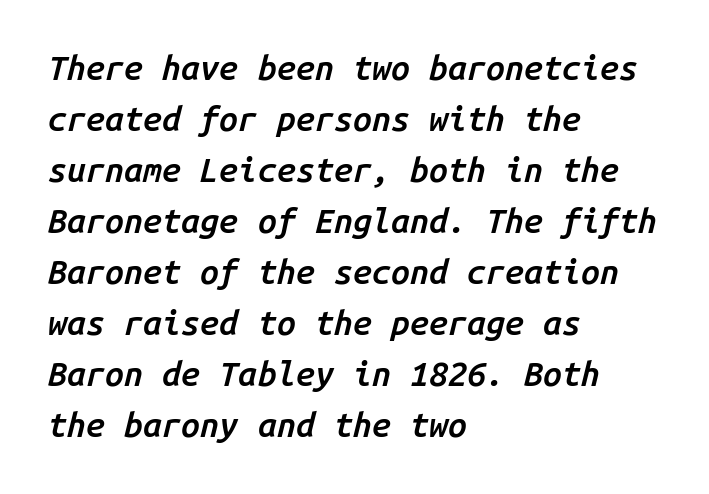
The words here are not underlined. Nothing unusual about the tracking: characters are spaced as the font intends. The face used here has a pronounced slope to its letters. Caption: multi-line text, flush left, ragged right. Is there much room between lines? A standard amount, neither cramped nor airy.
